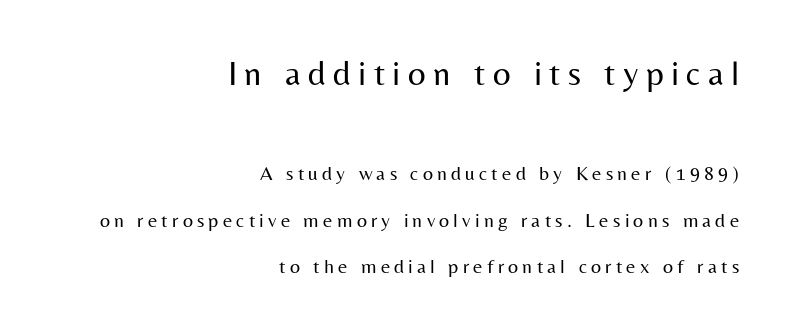
{"serif": "no", "italic": "no", "bold": "no", "weight": "regular", "width": "normal", "stroke_contrast": "medium", "x_height": "medium", "monospaced": "no", "underline": "no", "align": "right", "line_spacing": "loose", "line_spacing_ratio": 2.32, "letter_spacing": "wide", "letter_spacing_em": 0.21, "larger_block": "first", "size_ratio": 1.75, "glyph_px": 35}
